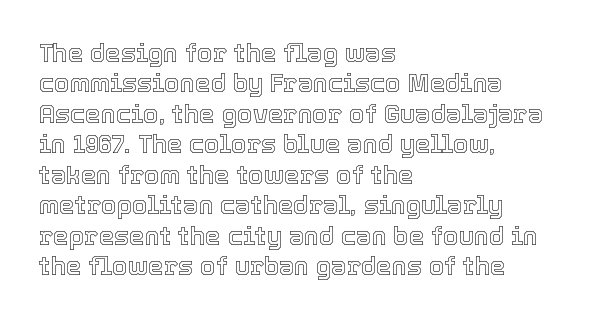
{"italic": "no", "underline": "no", "align": "left", "line_spacing_ratio": 1.22, "letter_spacing": "normal", "letter_spacing_em": 0.0, "glyph_px": 25}
